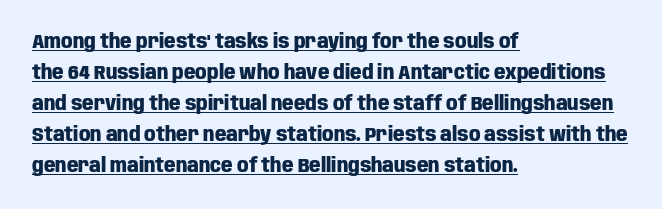
Q: Is the text bold? A: Yes.
Q: Is the text italic (slanted)? A: No, it is upright.
Q: Is the text underlined? A: Yes.
Q: How is the paragraph aligned? A: Left-aligned.
Q: Is the spacing between letters normal or unusually wide? A: Normal.
Q: Is the spacing between lines tight, normal or loose? A: Normal.
